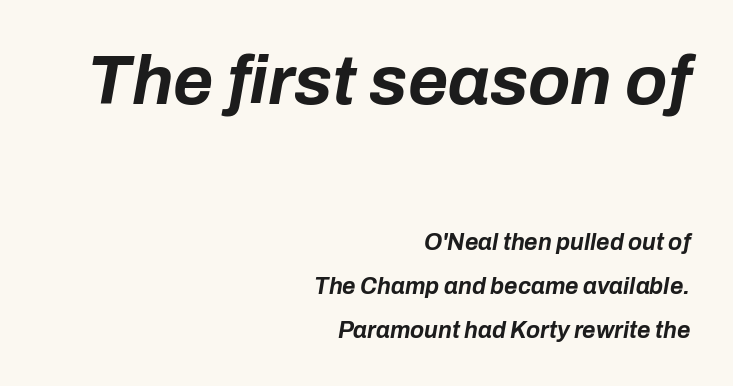
The image shows 69 px bold type, italic (leaning right); set right-aligned, loose line spacing (1.9x), normal letter spacing, not underlined; the first (top) block is 3.0x larger; low stroke contrast and a medium x-height.
